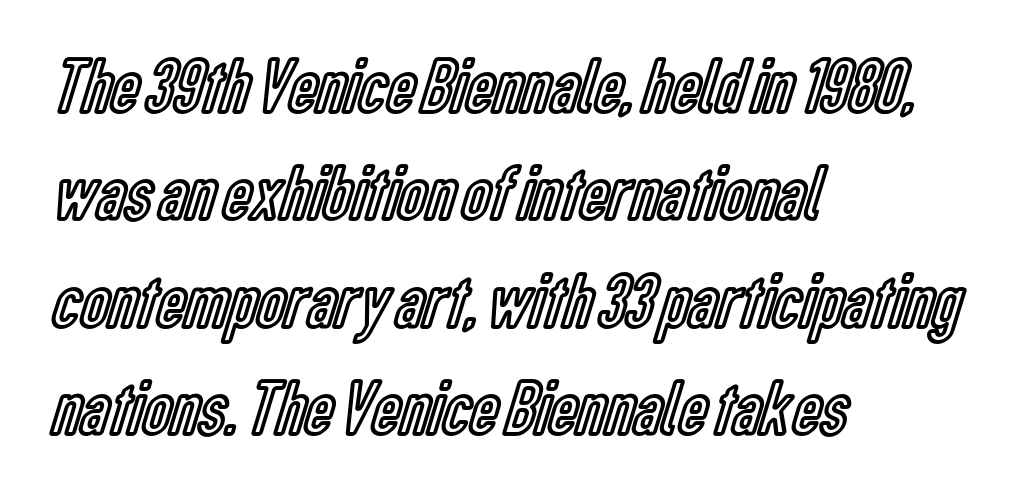
Baseline-to-baseline distance is the conventional proportion of letter height. A bare baseline throughout the passage. Horizontally, the lines are justified to the leading edge only. The rendering keeps characters at their native spacing. A typesetter would call this proportional, since set widths differ per character.
